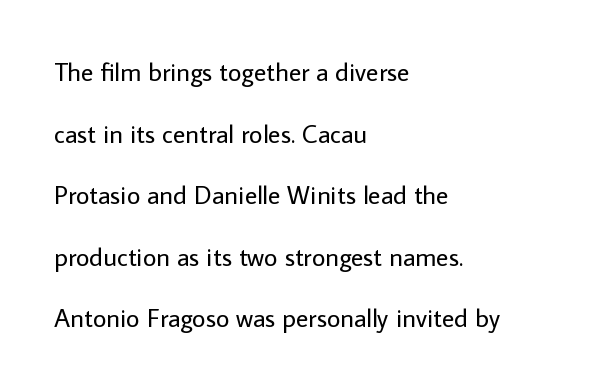
The image shows 26 px text type, upright; set left-aligned, loose line spacing (2.37x), normal letter spacing, not underlined.
